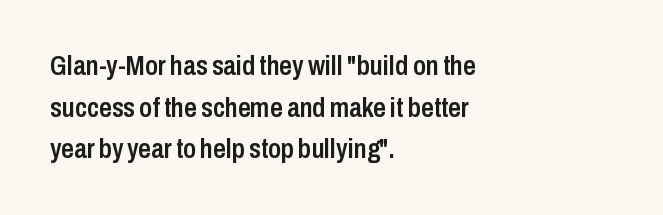
{"serif": "no", "italic": "no", "bold": "semi", "weight": "semibold", "width": "condensed", "stroke_contrast": "low", "x_height": "medium", "monospaced": "no", "underline": "no", "align": "left", "line_spacing": "normal", "line_spacing_ratio": 1.49, "letter_spacing": "normal", "letter_spacing_em": 0.0, "glyph_px": 28}
